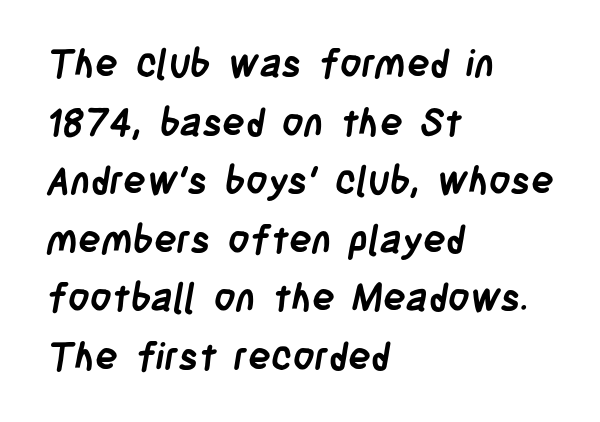
Q: Is the text bold? A: Yes.
Q: Is the typeface a serif or a sans-serif typeface? A: Sans-serif.
Q: Is the text underlined? A: No.
Q: How is the paragraph aligned? A: Left-aligned.
Q: Is the spacing between letters normal or unusually wide? A: Normal.
Q: Is the spacing between lines tight, normal or loose? A: Normal.
Q: Width (condensed, normal, or wide)? A: Condensed.
Q: Stroke contrast? A: Low.
Q: x-height? A: Large.
Q: Monospaced? A: No.
